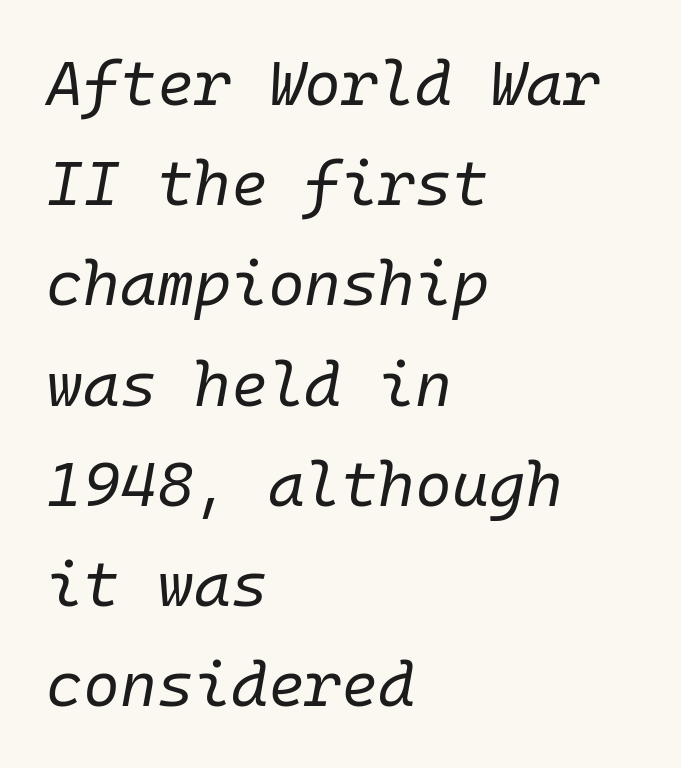
Compared with typical body copy, the letter spacing here is the same. You could count columns in this text — the font is strictly monospaced. The space directly below the letters is spotless. Students, observe: this is what conventionally led text looks like. The glyphs look as if they've been sheared to an angle. The letters look calm and open, with moderate or lighter stems.
